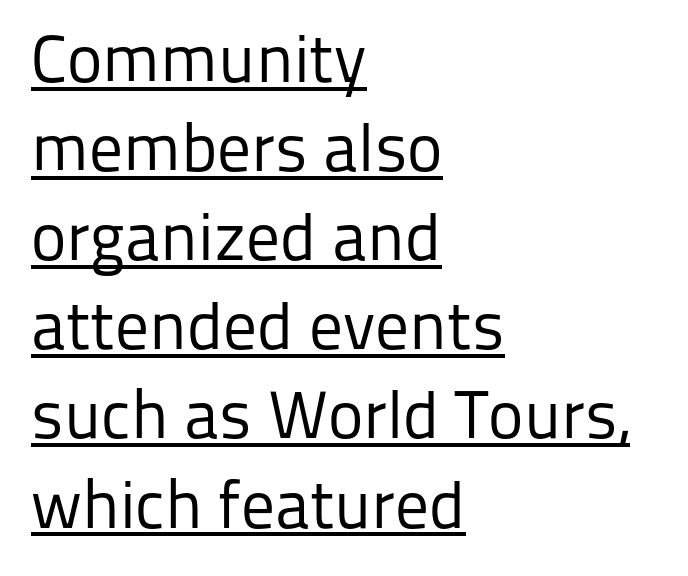
Q: Is the text bold? A: No.
Q: Is the text italic (slanted)? A: No, it is upright.
Q: Is the typeface a serif or a sans-serif typeface? A: Sans-serif.
Q: Is the text underlined? A: Yes.
Q: How is the paragraph aligned? A: Left-aligned.
Q: Is the spacing between letters normal or unusually wide? A: Normal.
Q: Is the spacing between lines tight, normal or loose? A: Normal.
Q: Width (condensed, normal, or wide)? A: Normal.
Q: Stroke contrast? A: Low.
Q: x-height? A: Medium.
Q: Monospaced? A: No.
